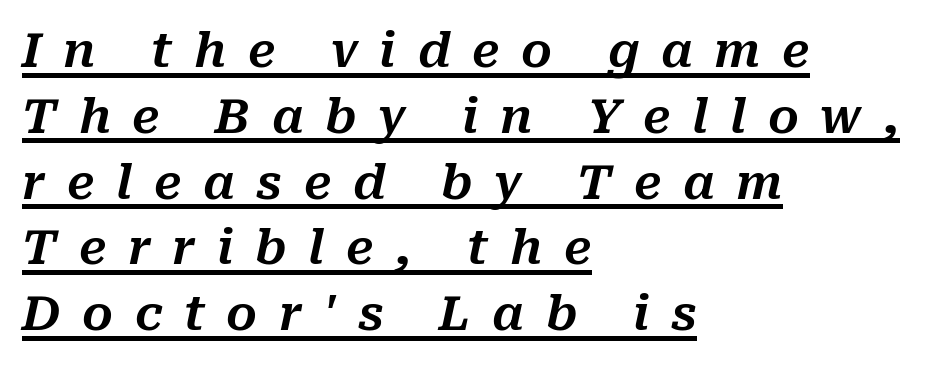
{"italic": "yes", "lean": "right", "slant_degrees": 10, "width": "normal", "stroke_contrast": "medium", "x_height": "medium", "monospaced": "no", "underline": "yes", "align": "left", "line_spacing": "normal", "line_spacing_ratio": 1.37, "letter_spacing": "wide", "letter_spacing_em": 0.45, "glyph_px": 48}
